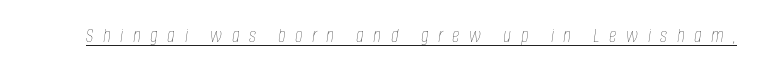
The image shows 21 px text type, italic (leaning right); set unusually wide letter spacing (+0.45 em), underlined.
